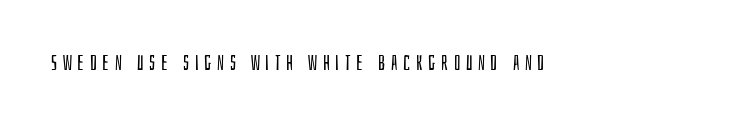
Q: Is the text bold? A: No.
Q: Is the text italic (slanted)? A: No, it is upright.
Q: Is the text underlined? A: No.
Q: Is the spacing between letters normal or unusually wide? A: Unusually wide.
